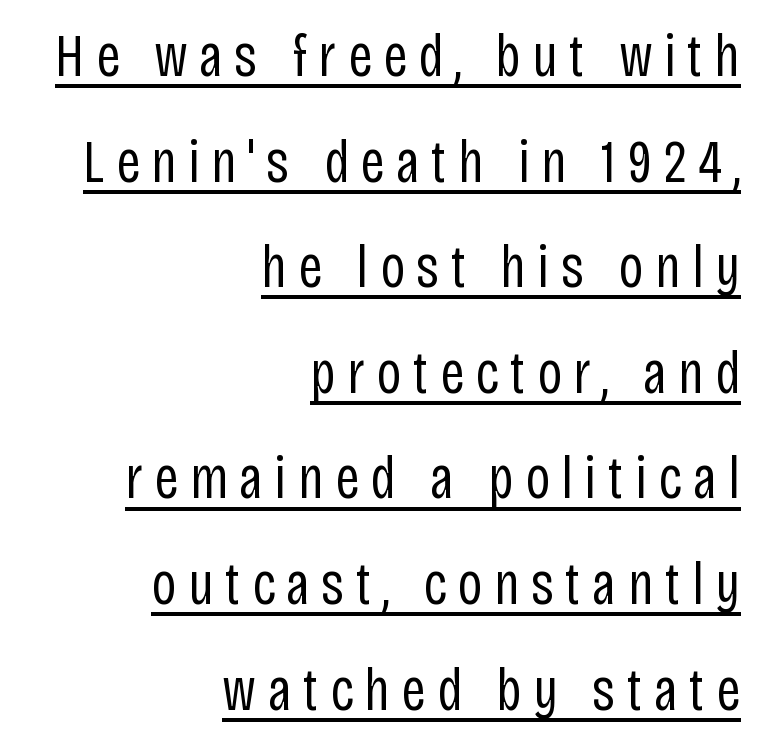
Do the letters lean? They stand straight. The specimen includes a rule beneath the text block's lines. Nothing heavy about these letters — not bold at all. Serifs: no, the terminals of the letterforms are clean. The rendering uses natural spacing where letterforms have individual widths.
